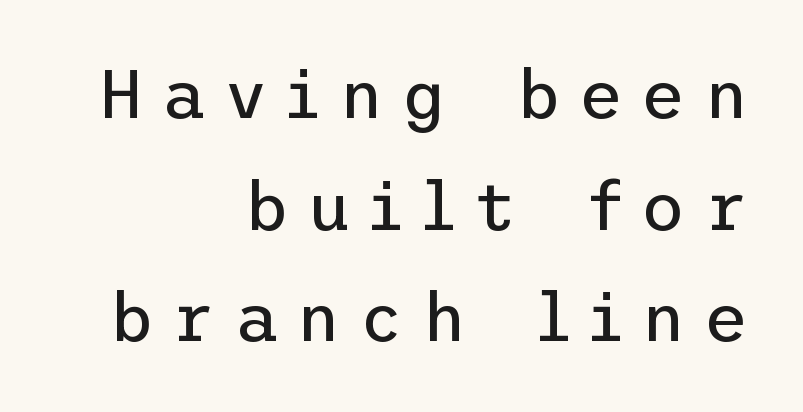
No word sits above an underline. The lines are quadded right. Regarding serifs, this sample does without them. Substantial extra tracking has been applied to these lines. The typesetting does not lean heavy: it is not bold. Characters remain perfectly vertical along every line.
